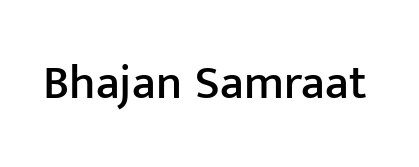
Q: Is the text italic (slanted)? A: No, it is upright.
Q: Is the typeface a serif or a sans-serif typeface? A: Sans-serif.
Q: Is the text underlined? A: No.
Q: Is the spacing between letters normal or unusually wide? A: Normal.
Q: Width (condensed, normal, or wide)? A: Normal.
Q: Stroke contrast? A: Low.
Q: x-height? A: Medium.
Q: Monospaced? A: No.
